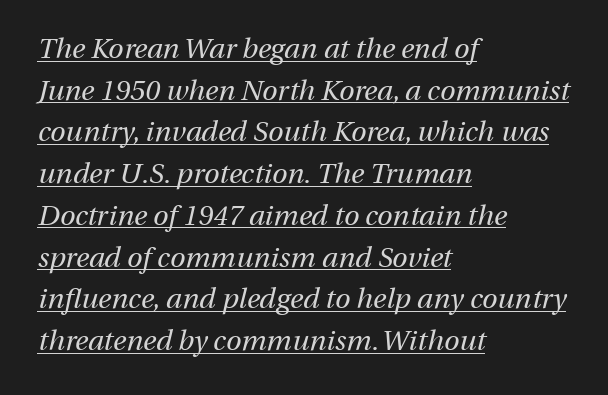
Q: Is the text bold? A: No.
Q: Is the text italic (slanted)? A: Yes, it leans right by about 13 degrees.
Q: Is the text underlined? A: Yes.
Q: How is the paragraph aligned? A: Left-aligned.
Q: Is the spacing between letters normal or unusually wide? A: Normal.
Q: Is the spacing between lines tight, normal or loose? A: Normal.
Q: Width (condensed, normal, or wide)? A: Normal.
Q: Stroke contrast? A: Medium.
Q: x-height? A: Medium.
Q: Monospaced? A: No.
